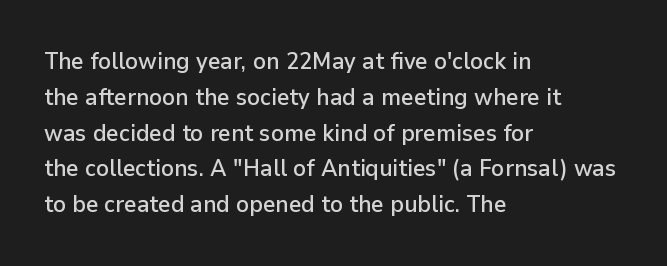
The image shows 24 px text type, upright; set left-aligned, normal line spacing (1.49x), normal letter spacing, not underlined.
